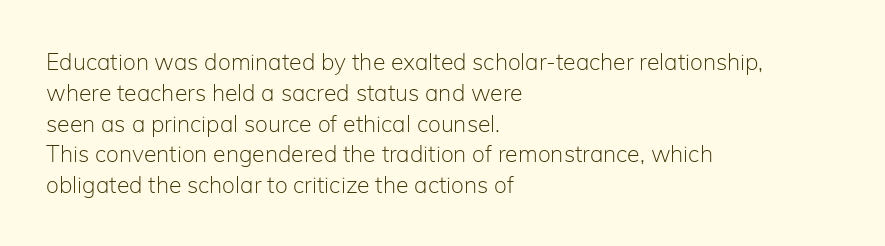
Q: Is the text bold? A: No.
Q: Is the text italic (slanted)? A: No, it is upright.
Q: Is the text underlined? A: No.
Q: How is the paragraph aligned? A: Left-aligned.
Q: Is the spacing between letters normal or unusually wide? A: Normal.
Q: Is the spacing between lines tight, normal or loose? A: Normal.
